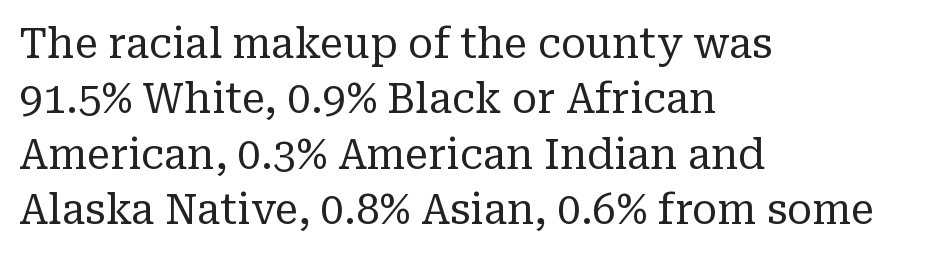
Check the space under the baseline: it is left empty. The vertical gap from one line to the next is medium. Proportional: the letters do not fall into vertical columns. The text block is weighted toward the left margin, trailing off unevenly rightward.
